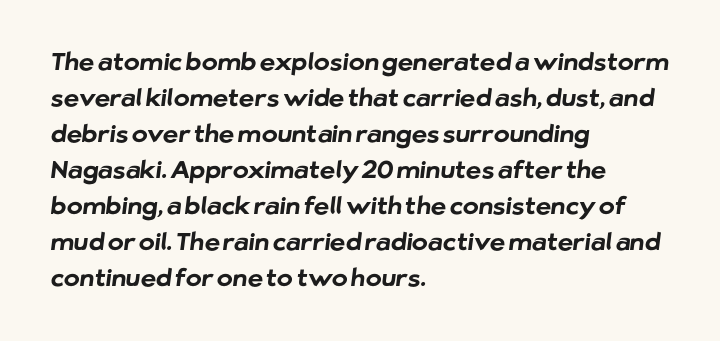
The image shows 24 px bold type; set left-aligned, normal line spacing (1.5x), normal letter spacing, not underlined.
